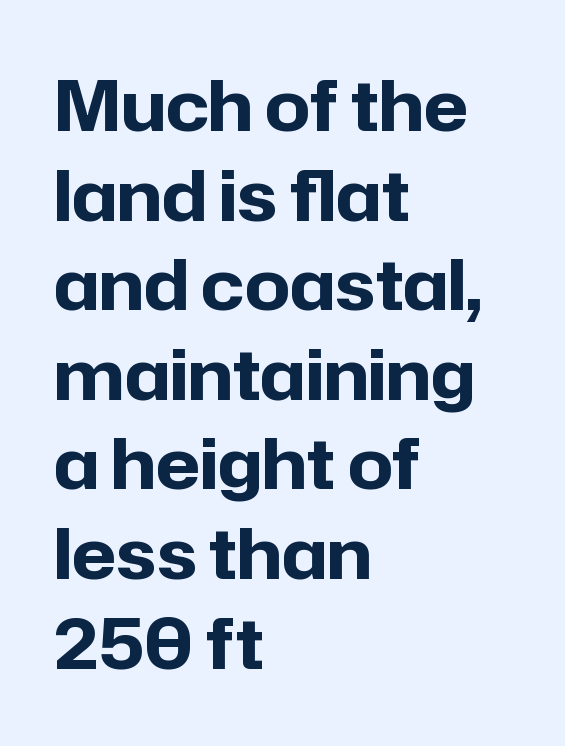
Q: Is the text bold? A: Yes.
Q: Is the text italic (slanted)? A: No, it is upright.
Q: Is the typeface a serif or a sans-serif typeface? A: Sans-serif.
Q: Is the text underlined? A: No.
Q: How is the paragraph aligned? A: Left-aligned.
Q: Is the spacing between letters normal or unusually wide? A: Normal.
Q: Is the spacing between lines tight, normal or loose? A: Normal.
Q: Width (condensed, normal, or wide)? A: Normal.
Q: Stroke contrast? A: Low.
Q: x-height? A: Medium.
Q: Monospaced? A: No.
